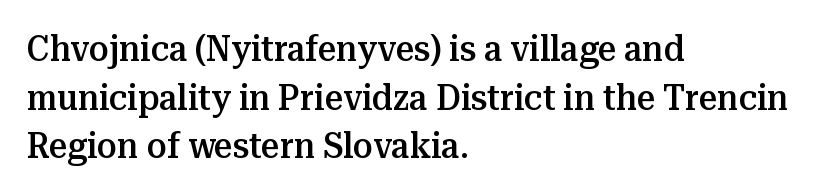
{"serif": "yes", "italic": "no", "bold": "semi", "weight": "semibold", "width": "normal", "stroke_contrast": "medium", "x_height": "medium", "monospaced": "no", "underline": "no", "align": "left", "line_spacing": "normal", "line_spacing_ratio": 1.35, "letter_spacing": "normal", "letter_spacing_em": 0.0, "glyph_px": 36}
